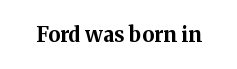
The image shows 21 px bold type, upright; set normal letter spacing, not underlined.
